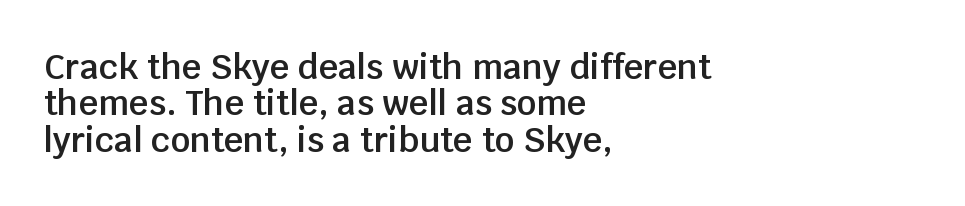
Q: Is the text bold? A: Semi-bold.
Q: Is the text italic (slanted)? A: No, it is upright.
Q: Is the typeface a serif or a sans-serif typeface? A: Sans-serif.
Q: Is the text underlined? A: No.
Q: How is the paragraph aligned? A: Left-aligned.
Q: Is the spacing between letters normal or unusually wide? A: Normal.
Q: Is the spacing between lines tight, normal or loose? A: Tight.
Q: Width (condensed, normal, or wide)? A: Normal.
Q: Stroke contrast? A: Low.
Q: x-height? A: Large.
Q: Monospaced? A: No.
